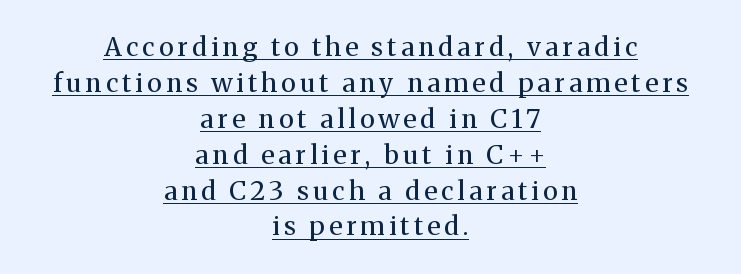
The image shows 26 px text type, upright; set centered, normal line spacing (1.38x), underlined.
